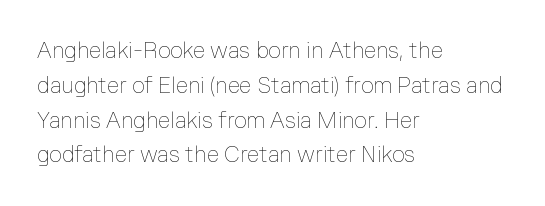
The image shows 22 px text type, upright; set left-aligned, normal line spacing (1.58x), normal letter spacing, not underlined.
